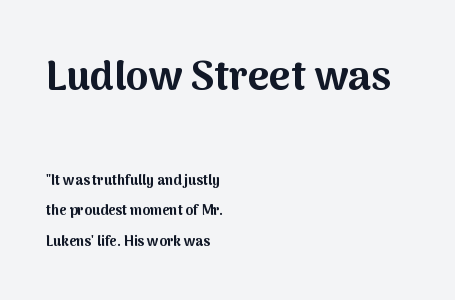
Q: Is the text bold? A: Yes.
Q: Is the text italic (slanted)? A: No, it is upright.
Q: Is the typeface a serif or a sans-serif typeface? A: Sans-serif.
Q: Is the text underlined? A: No.
Q: How is the paragraph aligned? A: Left-aligned.
Q: Is the spacing between letters normal or unusually wide? A: Normal.
Q: Is the spacing between lines tight, normal or loose? A: Loose.
Q: Which block of text is set in a larger size, the first (top) or the second (bottom)? A: The first (top) one.
Q: Width (condensed, normal, or wide)? A: Normal.
Q: Stroke contrast? A: Medium.
Q: x-height? A: Medium.
Q: Monospaced? A: No.
